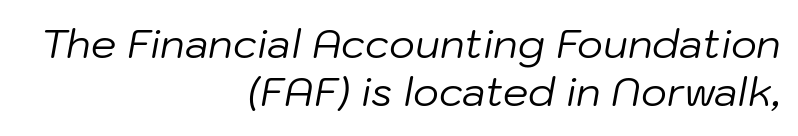
{"italic": "yes", "lean": "right", "slant_degrees": 10, "bold": "no", "weight": "regular", "width": "normal", "stroke_contrast": "low", "x_height": "medium", "monospaced": "no", "underline": "no", "align": "right", "line_spacing_ratio": 1.21, "letter_spacing": "normal", "letter_spacing_em": 0.0, "glyph_px": 40}
